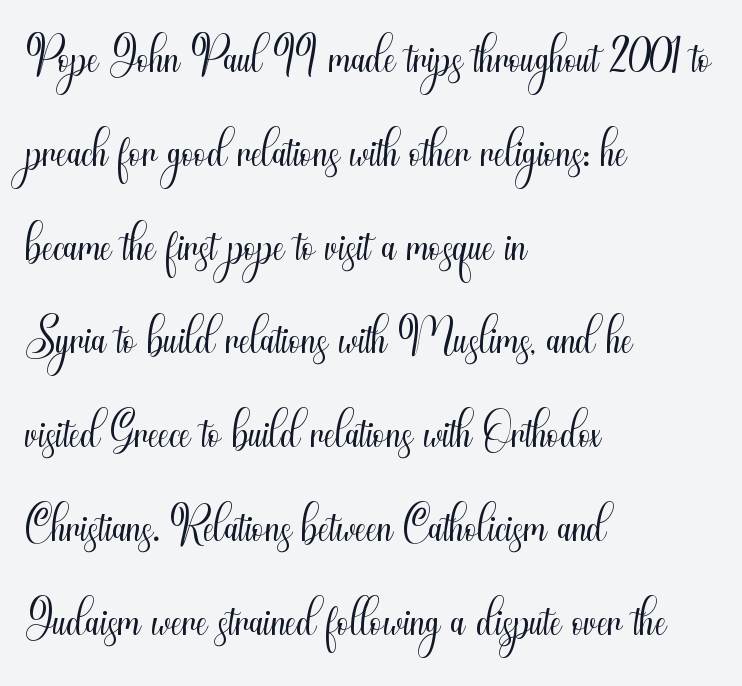
The designer left line spacing at the default. You could not count columns in this text — the font is proportionally spaced. Regarding serifs, this sample does without them.
